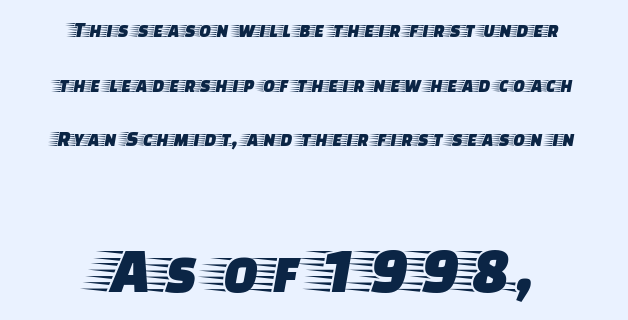
{"serif": "yes", "width": "wide", "stroke_contrast": "low", "x_height": "large", "monospaced": "no", "underline": "no", "align": "center", "line_spacing": "loose", "line_spacing_ratio": 2.48, "letter_spacing": "normal", "letter_spacing_em": 0.0, "larger_block": "second", "size_ratio": 2.95, "glyph_px": 65}
